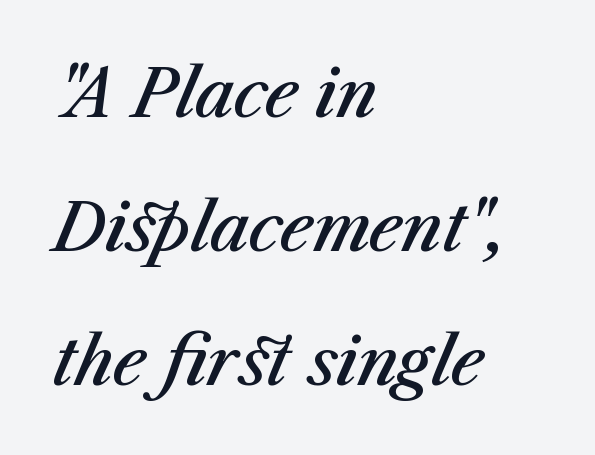
{"italic": "yes", "lean": "right", "slant_degrees": 23, "bold": "semi", "weight": "semibold", "width": "normal", "stroke_contrast": "medium", "x_height": "medium", "monospaced": "no", "underline": "no", "align": "left", "line_spacing": "loose", "line_spacing_ratio": 2.06, "letter_spacing": "normal", "letter_spacing_em": 0.0, "glyph_px": 65}
